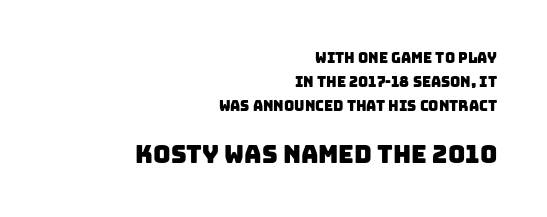
{"underline": "no", "align": "right", "line_spacing_ratio": 1.73, "letter_spacing": "normal", "letter_spacing_em": 0.0, "larger_block": "second", "size_ratio": 1.71, "glyph_px": 24}
